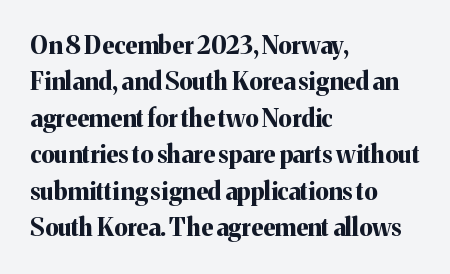
{"italic": "no", "bold": "yes", "underline": "no", "align": "left", "line_spacing": "normal", "line_spacing_ratio": 1.52, "letter_spacing": "normal", "letter_spacing_em": 0.0, "glyph_px": 24}
